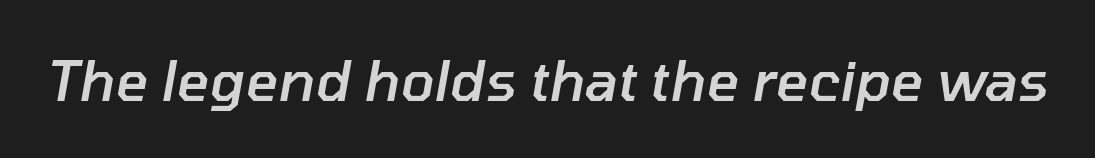
The image shows 56 px semibold type, italic (leaning right); set normal letter spacing, not underlined; low stroke contrast and a medium x-height.
